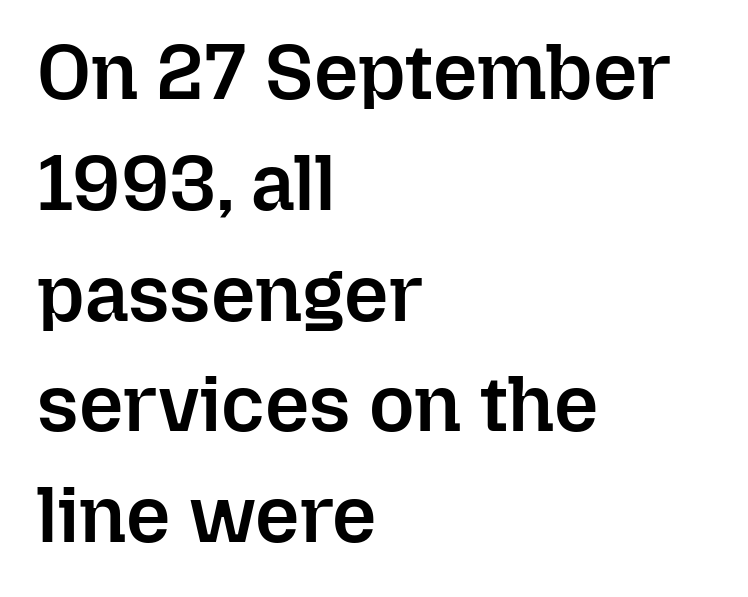
Q: Is the text bold? A: Semi-bold.
Q: Is the text italic (slanted)? A: No, it is upright.
Q: Is the text underlined? A: No.
Q: How is the paragraph aligned? A: Left-aligned.
Q: Is the spacing between letters normal or unusually wide? A: Normal.
Q: Is the spacing between lines tight, normal or loose? A: Normal.
Q: Width (condensed, normal, or wide)? A: Normal.
Q: Stroke contrast? A: Low.
Q: x-height? A: Medium.
Q: Monospaced? A: No.
